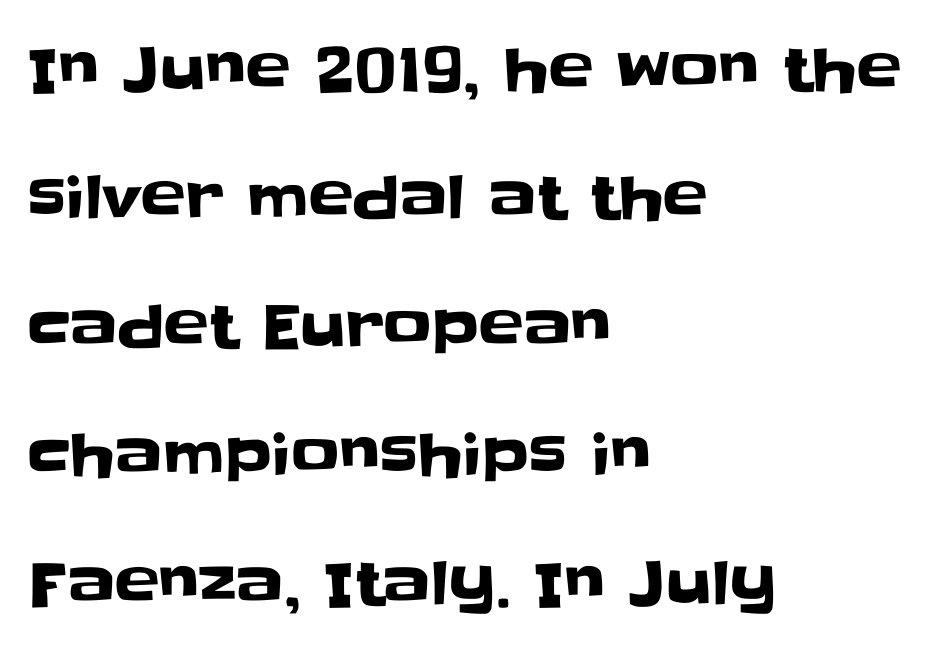
{"serif": "no", "italic": "no", "width": "normal", "stroke_contrast": "low", "x_height": "large", "monospaced": "no", "underline": "no", "align": "left", "line_spacing": "loose", "line_spacing_ratio": 2.14, "letter_spacing": "normal", "letter_spacing_em": 0.0, "glyph_px": 60}
